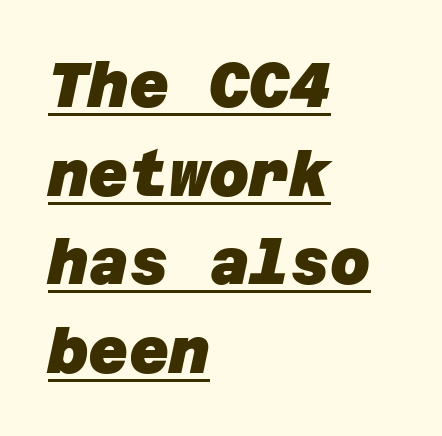
{"serif": "no", "bold": "yes", "weight": "heavy", "width": "normal", "stroke_contrast": "low", "x_height": "large", "underline": "yes", "align": "left", "line_spacing": "normal", "line_spacing_ratio": 1.43, "letter_spacing": "normal", "letter_spacing_em": 0.0, "glyph_px": 62}
